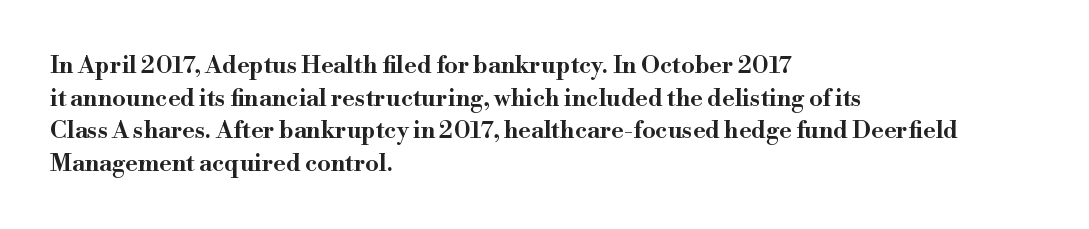
{"italic": "no", "underline": "no", "align": "left", "line_spacing": "normal", "line_spacing_ratio": 1.36, "letter_spacing": "normal", "letter_spacing_em": 0.0, "glyph_px": 24}
